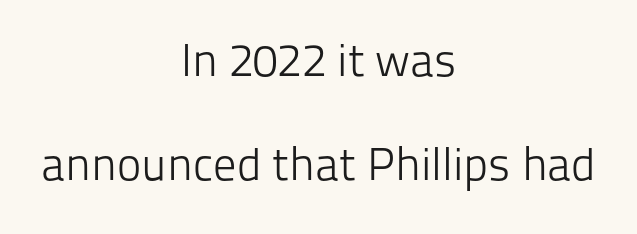
The image shows 46 px light sans-serif type, upright; set centered, loose line spacing (2.27x), normal letter spacing, not underlined; low stroke contrast and a medium x-height.
